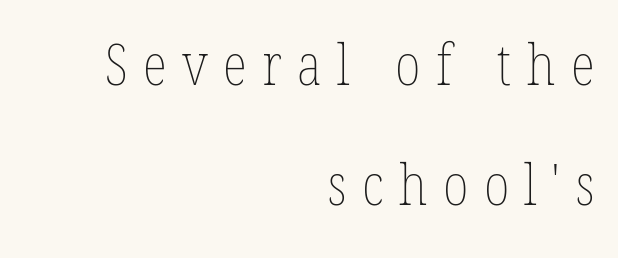
{"italic": "no", "bold": "no", "weight": "thin", "width": "condensed", "stroke_contrast": "low", "x_height": "medium", "monospaced": "no", "underline": "no", "align": "right", "line_spacing": "loose", "line_spacing_ratio": 2.1, "letter_spacing": "wide", "letter_spacing_em": 0.27, "glyph_px": 57}
